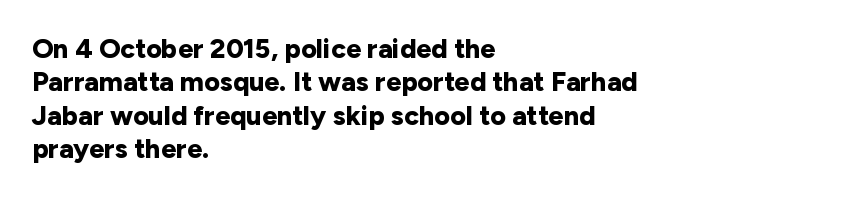
There is no visible air inserted between adjacent glyphs. Compared with a centered layout, this one pins lines to the left instead. The strokes are fattened all the way to bold. A typesetter would mark this as roman, not italic. The words here are not underlined.
